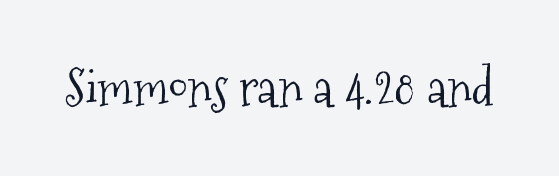
Does the lettering tilt? It doesn't — this is upright. The passage shown is typed in a proportional face where columns would drift. No chunkiness to these letters — they're not bold. Descender tails drop into unmarked territory. The face used here is rendered with its standard letterfit. Stroke terminals: seriffed.
